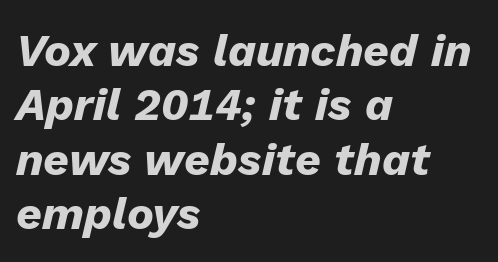
Q: Is the text bold? A: Yes.
Q: Is the text italic (slanted)? A: Yes, it leans right by about 13 degrees.
Q: Is the text underlined? A: No.
Q: How is the paragraph aligned? A: Left-aligned.
Q: Is the spacing between letters normal or unusually wide? A: Normal.
Q: Width (condensed, normal, or wide)? A: Normal.
Q: Stroke contrast? A: Low.
Q: x-height? A: Medium.
Q: Monospaced? A: No.
